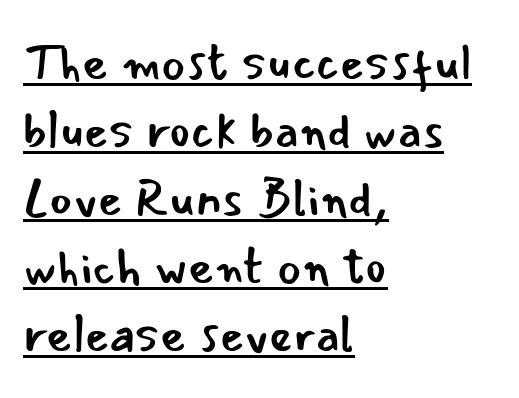
{"serif": "no", "italic": "no", "bold": "no", "weight": "regular", "width": "normal", "stroke_contrast": "low", "x_height": "small", "monospaced": "no", "underline": "yes", "align": "left", "line_spacing": "normal", "line_spacing_ratio": 1.36, "letter_spacing": "normal", "letter_spacing_em": 0.0, "glyph_px": 50}
